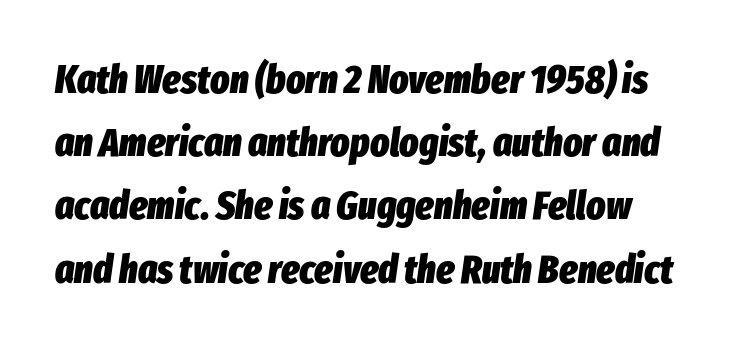
This sample has the flowing, uneven cadence of proportional lettering. Bold? Absolutely — the strokes are thick and heavy. Check under the words: just untouched page. The letters sit at their default tracking, neither squeezed nor spread.
